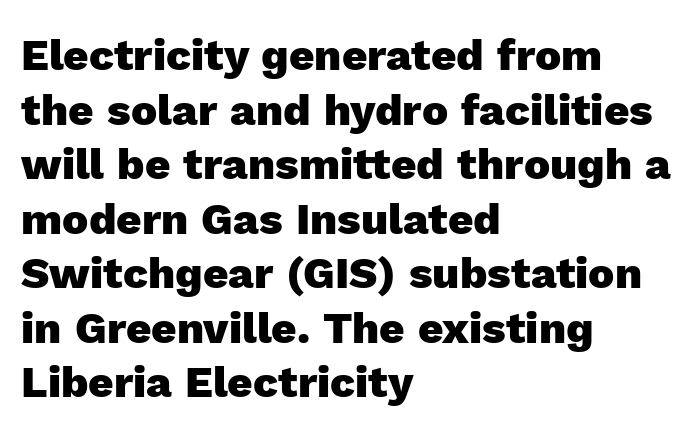
Every stem runs plumb, perpendicular to the baseline. Nothing sits at the stroke ends, so this counts as sans-serif. Lines of text with bare space underneath. Look at the stroke-to-counter ratio: heavy, a bold. Is this a fixed-width face? No — the glyphs have proportional, varying widths. Spacing between characters is what you'd get straight out of the box.
